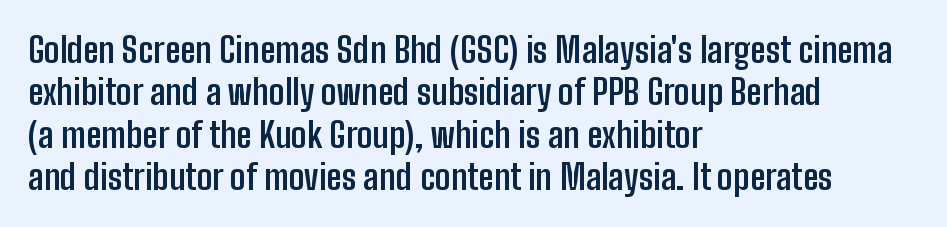
{"serif": "no", "italic": "no", "bold": "yes", "weight": "semibold", "width": "condensed", "stroke_contrast": "low", "x_height": "medium", "monospaced": "no", "underline": "no", "align": "left", "line_spacing_ratio": 1.21, "letter_spacing": "normal", "letter_spacing_em": 0.0, "glyph_px": 35}
